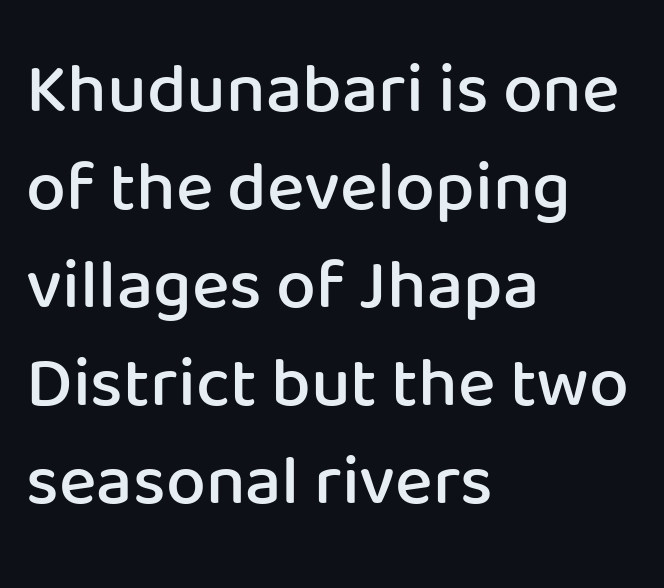
Q: Is the text bold? A: Semi-bold.
Q: Is the text italic (slanted)? A: No, it is upright.
Q: Is the typeface a serif or a sans-serif typeface? A: Sans-serif.
Q: Is the text underlined? A: No.
Q: How is the paragraph aligned? A: Left-aligned.
Q: Is the spacing between letters normal or unusually wide? A: Normal.
Q: Is the spacing between lines tight, normal or loose? A: Normal.
Q: Width (condensed, normal, or wide)? A: Normal.
Q: Stroke contrast? A: Low.
Q: x-height? A: Medium.
Q: Monospaced? A: No.
